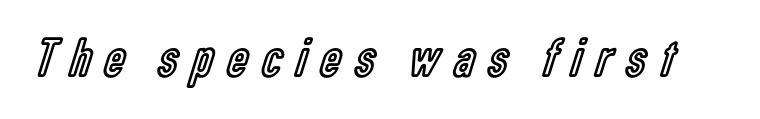
Each letter keeps its own natural width here, so spacing adapts to shape. The letters are spread apart with noticeably loose tracking. The glyphs are unaccompanied by any horizontal stroke below them.
